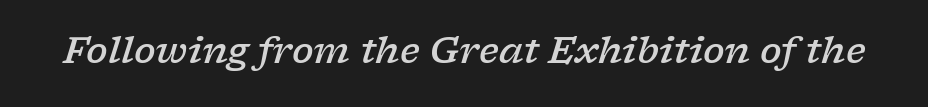
The whole block is typeset with a tilt. Slightly chunky letters — semibold, I'd say, not full bold. Tracking here is standard; glyphs follow each other at the usual distance. Look at the bottom of the vertical strokes: they flare into serifs here.
